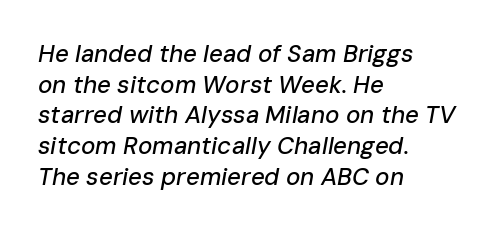
The image shows 24 px text type, italic (leaning right); set left-aligned, normal line spacing (1.28x), normal letter spacing, not underlined.
